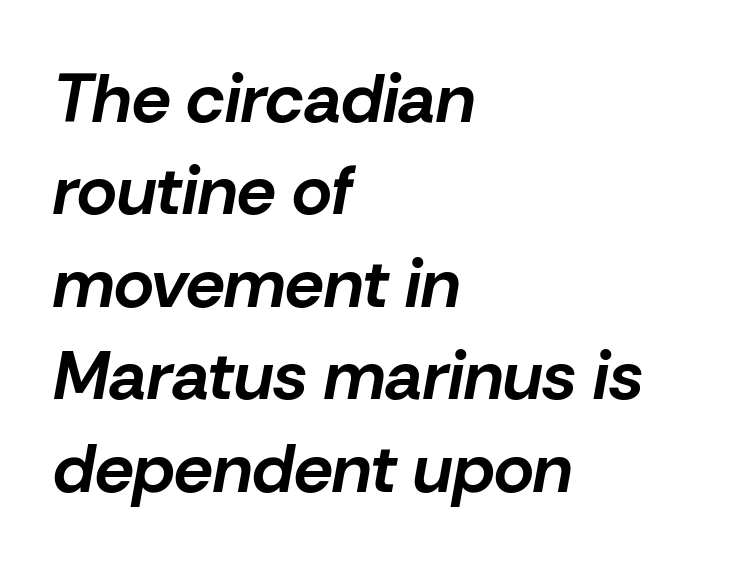
The image shows 69 px bold type, italic (leaning right); set left-aligned, normal line spacing (1.34x), normal letter spacing, not underlined; low stroke contrast and a medium x-height.
